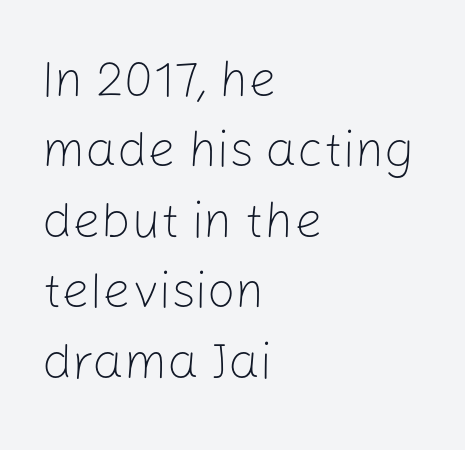
Q: Is the text bold? A: No.
Q: Is the text italic (slanted)? A: No, it is upright.
Q: Is the typeface a serif or a sans-serif typeface? A: Sans-serif.
Q: Is the text underlined? A: No.
Q: How is the paragraph aligned? A: Left-aligned.
Q: Is the spacing between letters normal or unusually wide? A: Normal.
Q: Is the spacing between lines tight, normal or loose? A: Normal.
Q: Width (condensed, normal, or wide)? A: Normal.
Q: Stroke contrast? A: Low.
Q: x-height? A: Medium.
Q: Monospaced? A: No.
